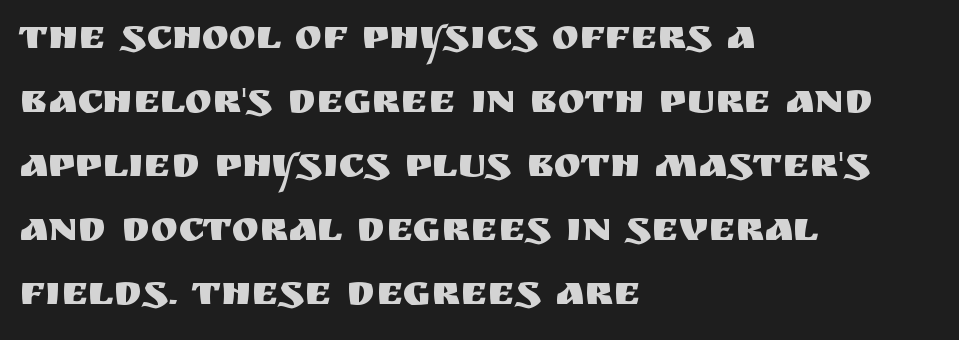
Q: Is the text italic (slanted)? A: No, it is upright.
Q: Is the typeface a serif or a sans-serif typeface? A: Sans-serif.
Q: Is the text underlined? A: No.
Q: How is the paragraph aligned? A: Left-aligned.
Q: Is the spacing between letters normal or unusually wide? A: Normal.
Q: Is the spacing between lines tight, normal or loose? A: Normal.
Q: Width (condensed, normal, or wide)? A: Normal.
Q: Stroke contrast? A: Medium.
Q: x-height? A: Large.
Q: Monospaced? A: No.
